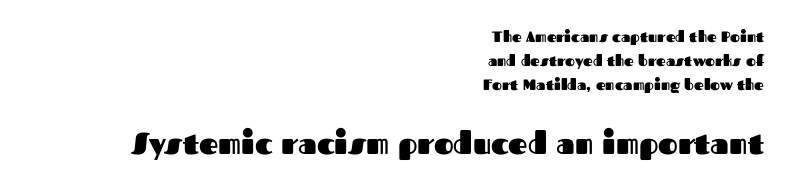
Q: Is the text bold? A: Yes.
Q: Is the text italic (slanted)? A: No, it is upright.
Q: Is the typeface a serif or a sans-serif typeface? A: Sans-serif.
Q: Is the text underlined? A: No.
Q: How is the paragraph aligned? A: Right-aligned.
Q: Is the spacing between letters normal or unusually wide? A: Normal.
Q: Is the spacing between lines tight, normal or loose? A: Normal.
Q: Which block of text is set in a larger size, the first (top) or the second (bottom)? A: The second (bottom) one.
Q: Width (condensed, normal, or wide)? A: Normal.
Q: Stroke contrast? A: Medium.
Q: x-height? A: Medium.
Q: Monospaced? A: No.
